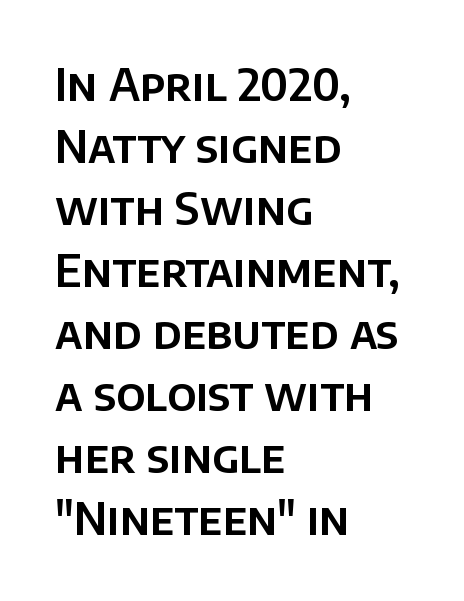
The image shows 44 px sans-serif type, upright; set left-aligned, normal line spacing (1.41x), normal letter spacing, not underlined; low stroke contrast and a large x-height.
